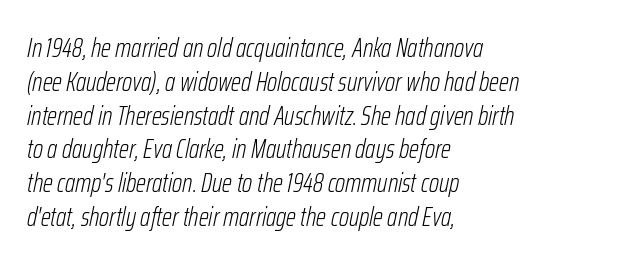
The image shows 26 px text type, italic (leaning right); set left-aligned, normal line spacing (1.3x), normal letter spacing, not underlined.
